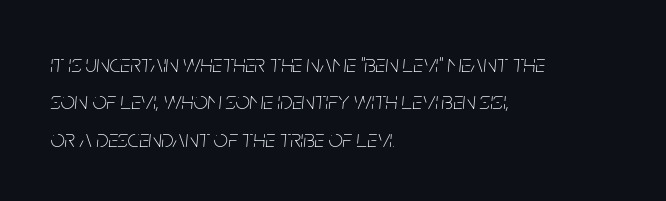
{"italic": "yes", "lean": "right", "slant_degrees": 5, "bold": "no", "underline": "no", "align": "left", "line_spacing": "normal", "line_spacing_ratio": 1.5, "letter_spacing": "normal", "letter_spacing_em": 0.0, "glyph_px": 25}
